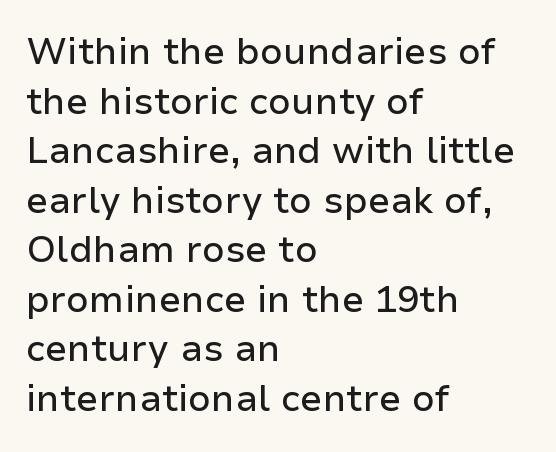
Examine the stroke ends and you'll find no serifs. Caption: standard tracking, unaltered. The ragged edge is on the right, which tells us the setting is flush left. Is there any slant? The stems are plumb. Regarding leading, the lines here are spaced in the standard way.
